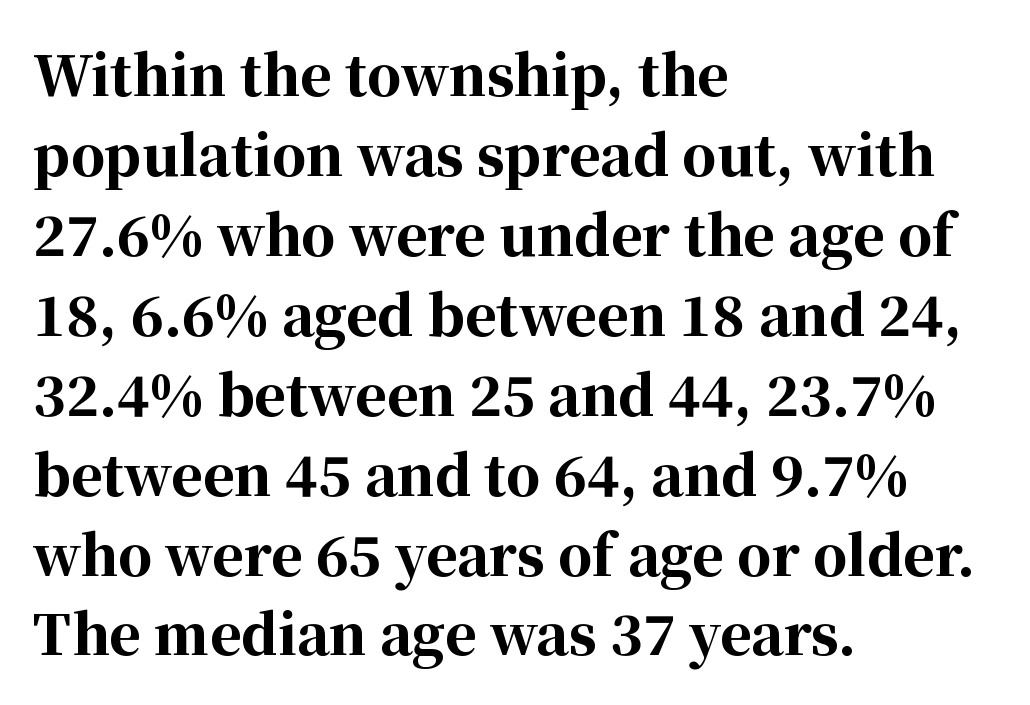
Q: Is the text bold? A: Yes.
Q: Is the text italic (slanted)? A: No, it is upright.
Q: Is the typeface a serif or a sans-serif typeface? A: Serif.
Q: Is the text underlined? A: No.
Q: How is the paragraph aligned? A: Left-aligned.
Q: Is the spacing between letters normal or unusually wide? A: Normal.
Q: Is the spacing between lines tight, normal or loose? A: Normal.
Q: Width (condensed, normal, or wide)? A: Normal.
Q: Stroke contrast? A: High.
Q: x-height? A: Medium.
Q: Monospaced? A: No.
